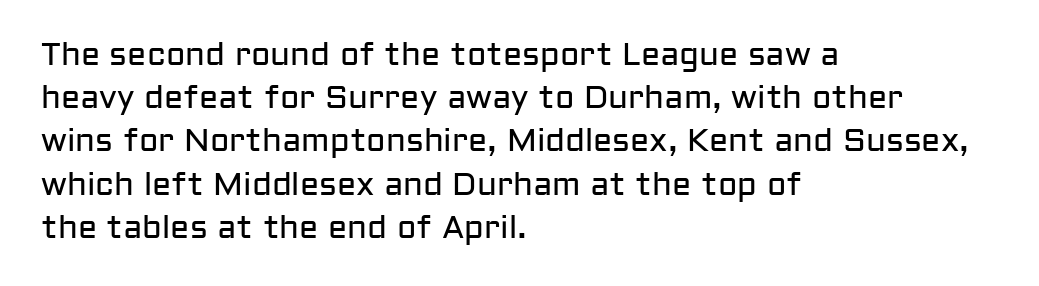
The image shows 32 px regular-weight sans-serif type, upright; set left-aligned, normal line spacing (1.35x), normal letter spacing, not underlined; low stroke contrast and a medium x-height.
